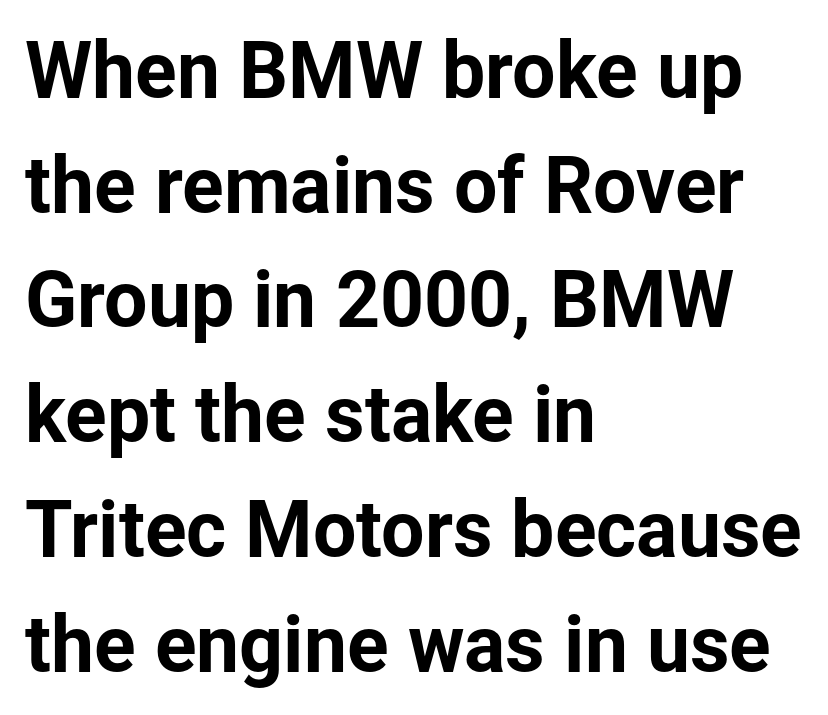
Q: Is the text italic (slanted)? A: No, it is upright.
Q: Is the typeface a serif or a sans-serif typeface? A: Sans-serif.
Q: Is the text underlined? A: No.
Q: How is the paragraph aligned? A: Left-aligned.
Q: Is the spacing between letters normal or unusually wide? A: Normal.
Q: Is the spacing between lines tight, normal or loose? A: Normal.
Q: Width (condensed, normal, or wide)? A: Normal.
Q: Stroke contrast? A: Low.
Q: x-height? A: Medium.
Q: Monospaced? A: No.
